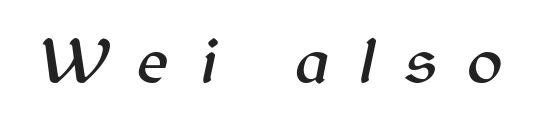
Q: Is the text italic (slanted)? A: Yes, it leans right by about 12 degrees.
Q: Is the text underlined? A: No.
Q: Is the spacing between letters normal or unusually wide? A: Unusually wide.
Q: Width (condensed, normal, or wide)? A: Normal.
Q: Stroke contrast? A: Medium.
Q: x-height? A: Medium.
Q: Monospaced? A: No.
